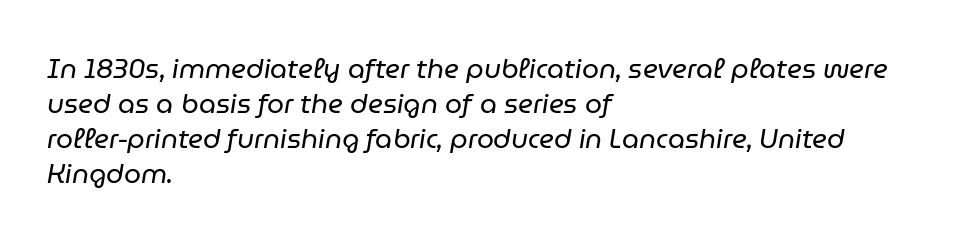
Horizontal bands of white between lines are of average thickness. Honestly, the letter spacing is just normal — you wouldn't notice it. A quiet, ordinary-to-light weight characterises the typeface. This sample uses an oblique cut, with every glyph tilted off the vertical. A bare baseline throughout the passage. The passage is arranged the way most books set body copy — flush left.
